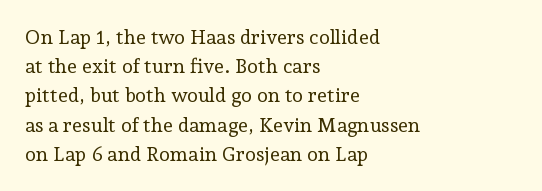
Q: Is the text bold? A: No.
Q: Is the text italic (slanted)? A: No, it is upright.
Q: Is the text underlined? A: No.
Q: How is the paragraph aligned? A: Left-aligned.
Q: Is the spacing between letters normal or unusually wide? A: Normal.
Q: Is the spacing between lines tight, normal or loose? A: Normal.
